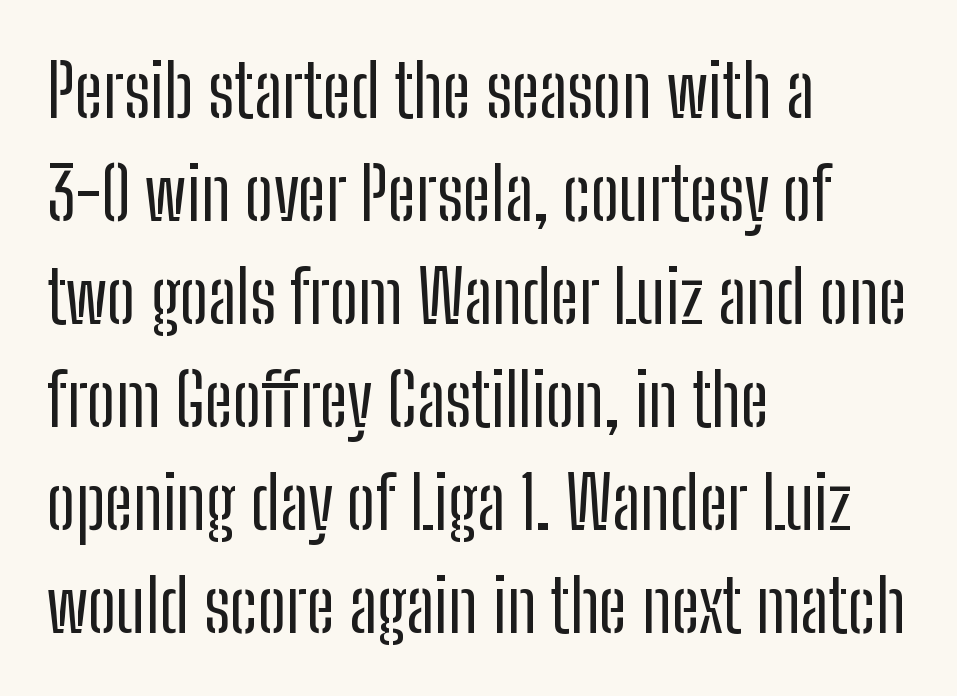
No extra ink here — the face is not bold. This rendering leaves character spacing at its baseline value. Rows of type keep a routine distance in the vertical direction. Each row of text sits above clean, open space. Looks like regular typesetting: each glyph gets only the width it needs.
